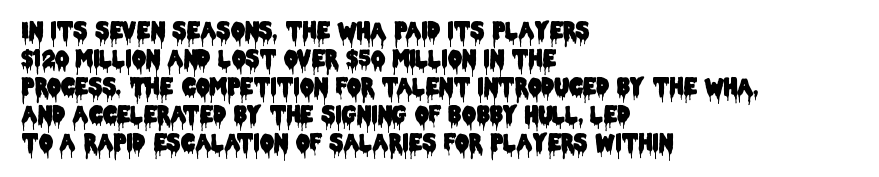
{"italic": "no", "underline": "no", "align": "left", "line_spacing": "normal", "line_spacing_ratio": 1.27, "letter_spacing": "normal", "letter_spacing_em": 0.0, "glyph_px": 22}
